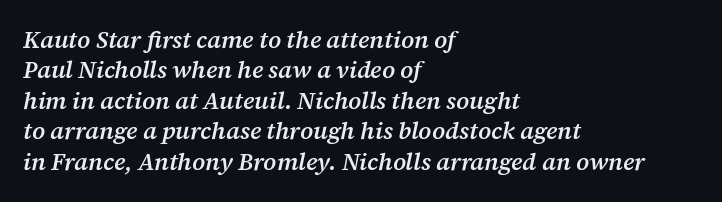
Q: Is the text bold? A: Semi-bold.
Q: Is the text italic (slanted)? A: Yes, it leans right by about 12 degrees.
Q: Is the text underlined? A: No.
Q: How is the paragraph aligned? A: Left-aligned.
Q: Is the spacing between letters normal or unusually wide? A: Normal.
Q: Is the spacing between lines tight, normal or loose? A: Normal.
